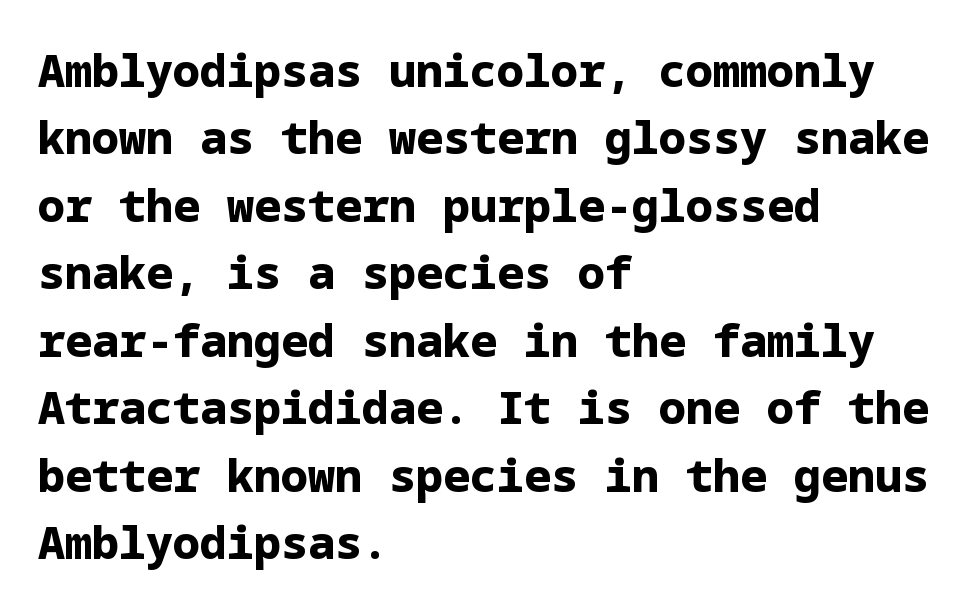
The type is set solid horizontally, with unmodified tracking. The gap between lines stays unmarked. The lines are quadded left. On the weight axis this lands at bold, roughly 700. The rendering shows plain stroke endings on the letterforms — a sans-serif design.
